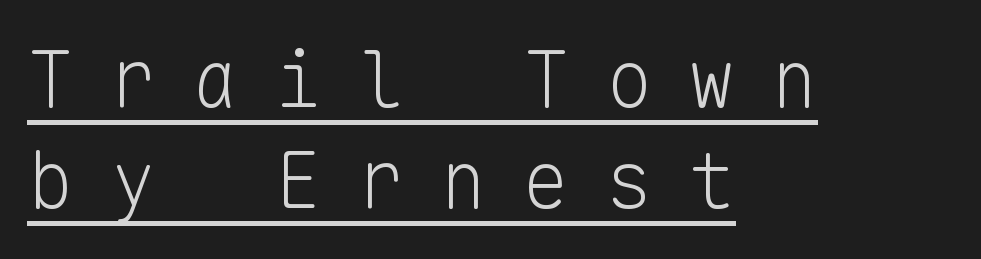
{"serif": "no", "italic": "no", "bold": "no", "weight": "light", "width": "normal", "stroke_contrast": "low", "x_height": "medium", "monospaced": "yes", "underline": "yes", "align": "left", "line_spacing": "normal", "line_spacing_ratio": 1.29, "letter_spacing": "wide", "letter_spacing_em": 0.46, "glyph_px": 78}
